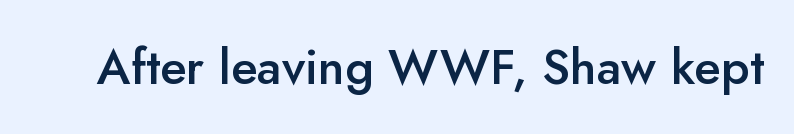
Q: Is the text bold? A: Semi-bold.
Q: Is the text italic (slanted)? A: No, it is upright.
Q: Is the typeface a serif or a sans-serif typeface? A: Sans-serif.
Q: Is the text underlined? A: No.
Q: Is the spacing between letters normal or unusually wide? A: Normal.
Q: Width (condensed, normal, or wide)? A: Normal.
Q: Stroke contrast? A: Low.
Q: x-height? A: Small.
Q: Monospaced? A: No.
